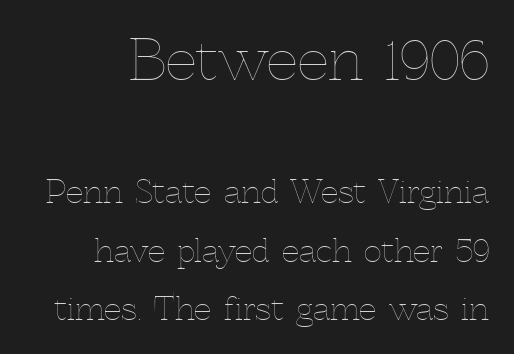
This is the regular roman posture of the typeface. Only glyphs here, with clear space below each row. Each letter keeps its own natural width here, so spacing adapts to shape. Size hierarchy here favors the leading block over the trailing one. The tracking reads as untouched default to a designer's eye. A light-to-regular cut is what we see here.
